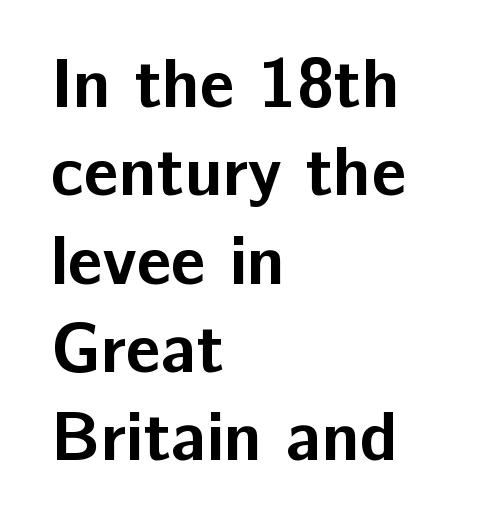
The image shows 69 px bold sans-serif type, upright; set left-aligned, normal line spacing (1.28x), normal letter spacing, not underlined; low stroke contrast and a medium x-height.
